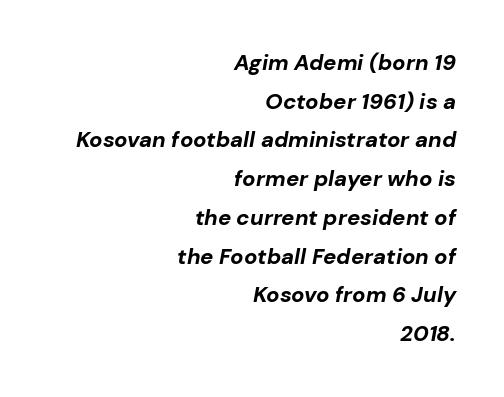
This rendering leaves character spacing at its baseline value. The rendering anchors every line to the right-hand side. Nobody drew a line under any word here. Italic: yes, the glyphs are oblique. A full-strength bold gives these letters their thick strokes.
